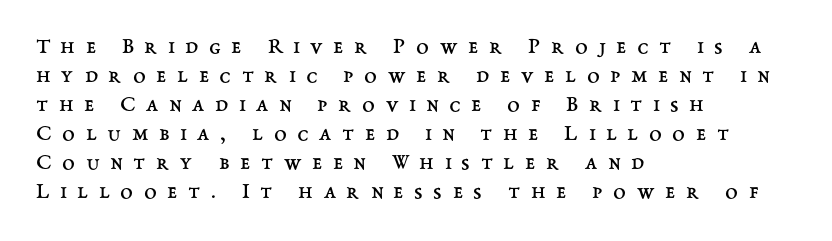
The image shows 23 px text type, upright; set left-aligned, normal line spacing (1.26x), unusually wide letter spacing (+0.46 em), not underlined.
